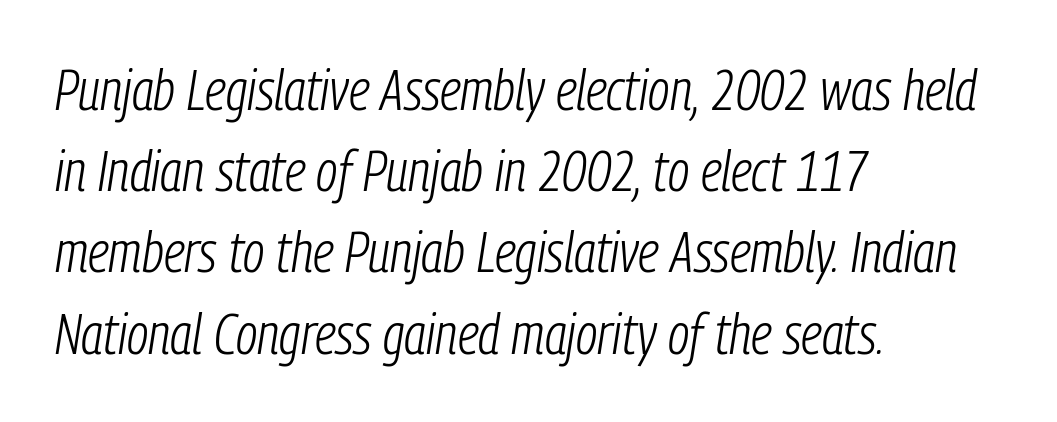
Q: Is the text bold? A: No.
Q: Is the text italic (slanted)? A: Yes, it leans right by about 9 degrees.
Q: Is the text underlined? A: No.
Q: How is the paragraph aligned? A: Left-aligned.
Q: Is the spacing between letters normal or unusually wide? A: Normal.
Q: Is the spacing between lines tight, normal or loose? A: Normal.
Q: Width (condensed, normal, or wide)? A: Condensed.
Q: Stroke contrast? A: Low.
Q: x-height? A: Medium.
Q: Monospaced? A: No.
